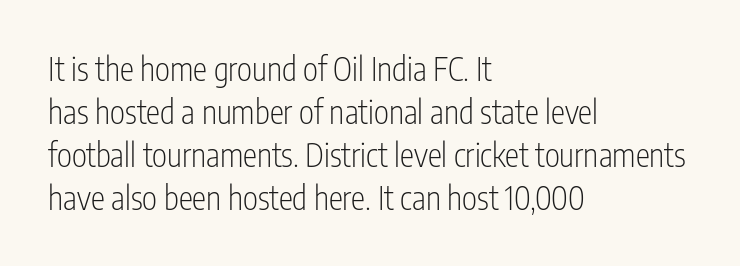
The image shows 32 px light, condensed sans-serif type, upright; set left-aligned, normal line spacing (1.34x), normal letter spacing, not underlined; low stroke contrast and a medium x-height.
